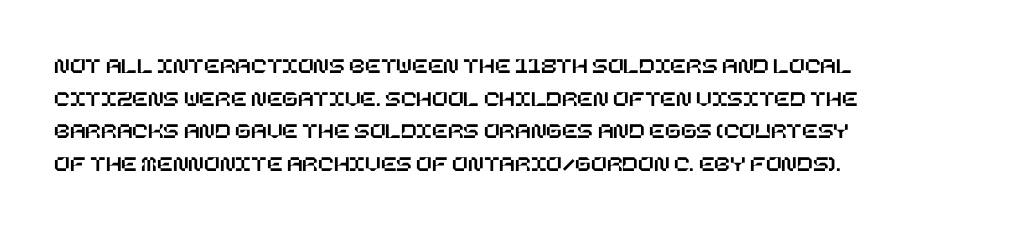
The image shows 23 px text type, upright; set left-aligned, normal line spacing (1.42x), normal letter spacing, not underlined.
